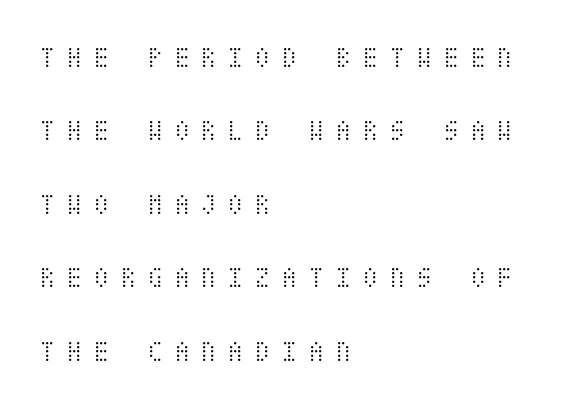
The image shows 30 px light, condensed type, upright; set left-aligned, loose line spacing (2.45x), unusually wide letter spacing (+0.35 em), not underlined; medium stroke contrast and a large x-height.
